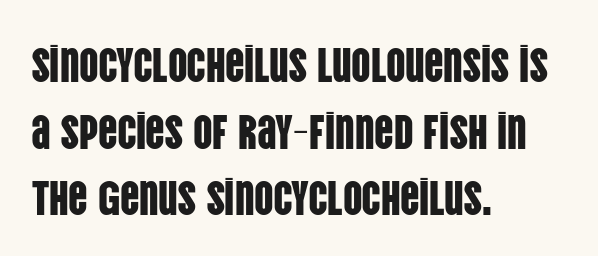
The image shows 48 px condensed sans-serif type, upright; set left-aligned, normal line spacing (1.39x), normal letter spacing, not underlined; low stroke contrast and a large x-height.
